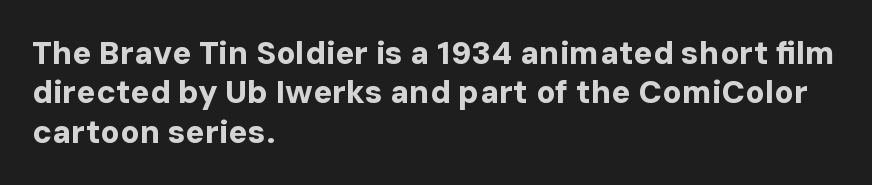
{"serif": "no", "italic": "no", "bold": "yes", "weight": "bold", "width": "normal", "stroke_contrast": "low", "x_height": "medium", "monospaced": "no", "underline": "no", "align": "left", "line_spacing_ratio": 1.23, "letter_spacing": "normal", "letter_spacing_em": 0.0, "glyph_px": 32}
